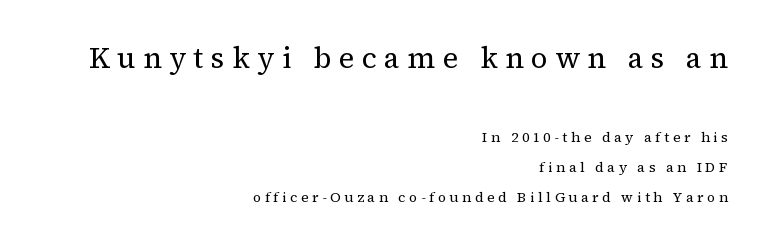
The image shows 29 px regular-weight serif type, upright; set right-aligned, loose line spacing (2.15x), unusually wide letter spacing (+0.26 em), not underlined; the first (top) block is 2.07x larger; medium stroke contrast and a medium x-height.
